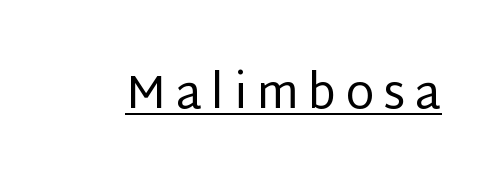
The face used here is proportionally spaced, like ordinary book or web type. The font family rendered here belongs to the sans-serif group. Looks like someone drew a line under every word here. Nope, not italic — everything's standing straight. A light-to-regular cut is what we see here. The tracking jumps out immediately: characters are airy and widely separated.
